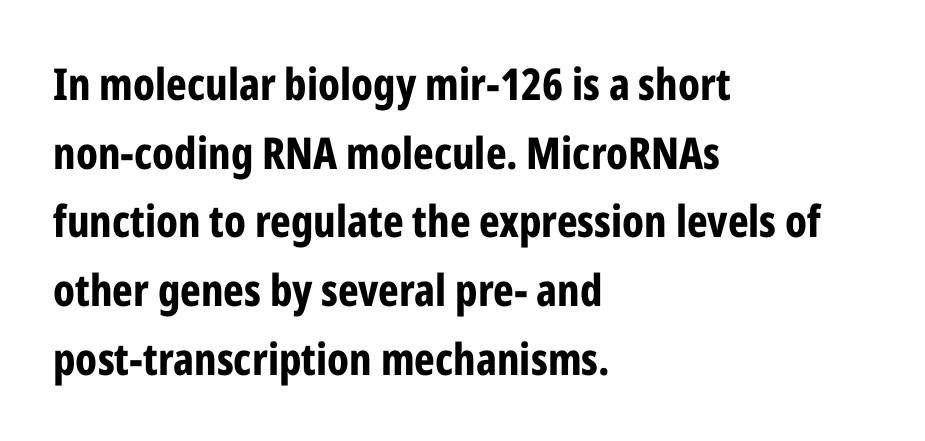
Words float on clear page, feet unadorned. Letter spacing: default. The designer went with a sans here, leaving each stem footless. Leading: standard. Layout note: lines flush left. Does the lettering tilt? It doesn't — this is upright.
